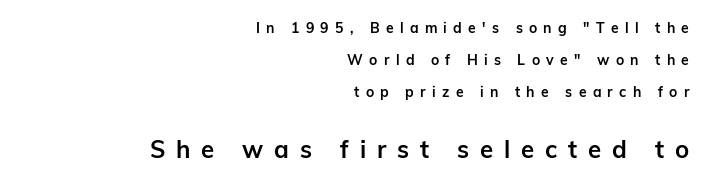
Every stem runs plumb, perpendicular to the baseline. Line endings align vertically; line beginnings do not. Whoever set this chose breathing room over compactness in the vertical rhythm. Caption: expanded tracking, letters set apart.
